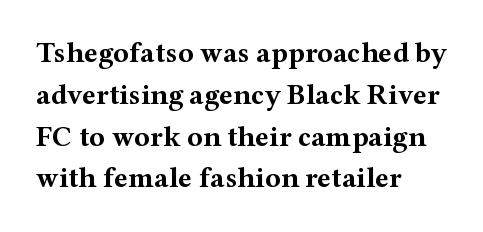
{"serif": "yes", "italic": "no", "bold": "yes", "weight": "bold", "width": "wide", "stroke_contrast": "medium", "x_height": "medium", "monospaced": "no", "underline": "no", "align": "left", "line_spacing": "normal", "line_spacing_ratio": 1.44, "letter_spacing": "normal", "letter_spacing_em": 0.0, "glyph_px": 29}
